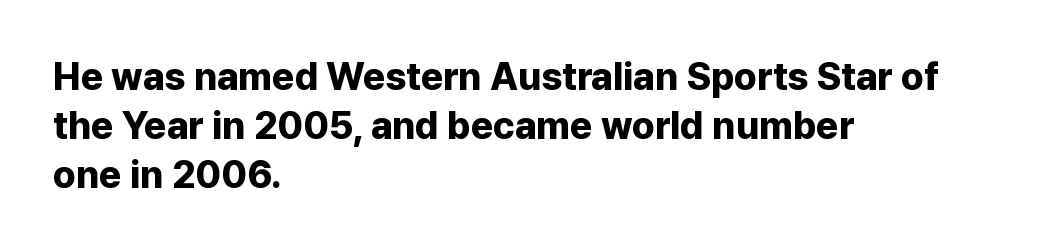
{"serif": "no", "italic": "no", "bold": "yes", "weight": "bold", "width": "normal", "stroke_contrast": "low", "x_height": "medium", "monospaced": "no", "underline": "no", "align": "left", "line_spacing": "normal", "line_spacing_ratio": 1.29, "letter_spacing": "normal", "letter_spacing_em": 0.0, "glyph_px": 38}
